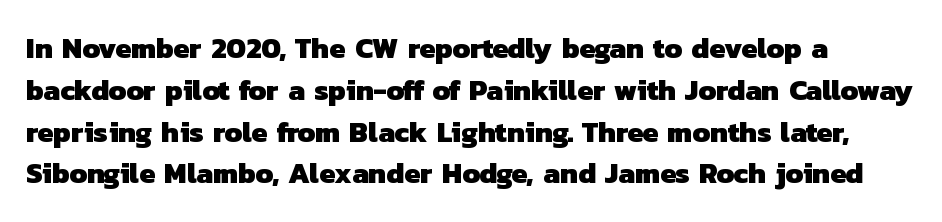
The image shows 29 px heavy sans-serif type; set normal line spacing (1.44x), normal letter spacing, not underlined; low stroke contrast and a medium x-height.
